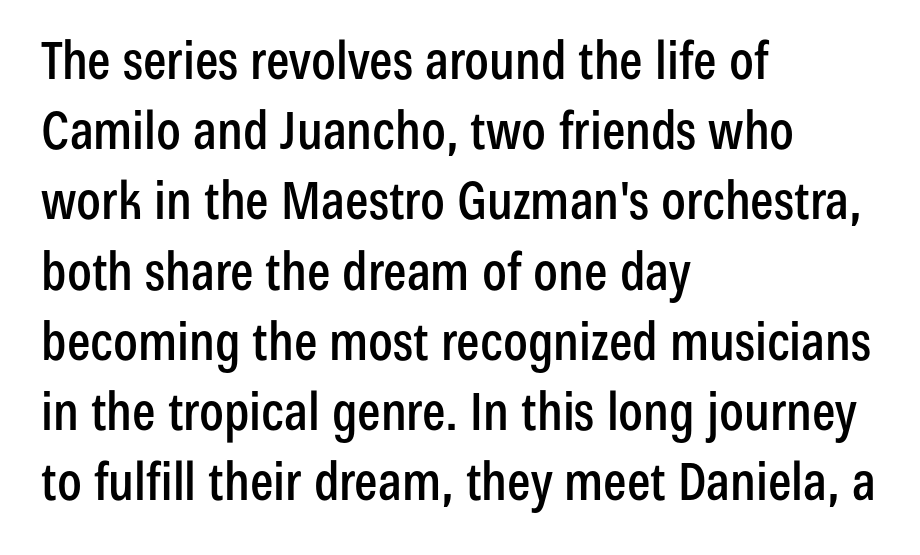
{"serif": "no", "italic": "no", "width": "condensed", "stroke_contrast": "low", "x_height": "medium", "monospaced": "no", "underline": "no", "align": "left", "line_spacing": "normal", "line_spacing_ratio": 1.35, "letter_spacing": "normal", "letter_spacing_em": 0.0, "glyph_px": 52}
